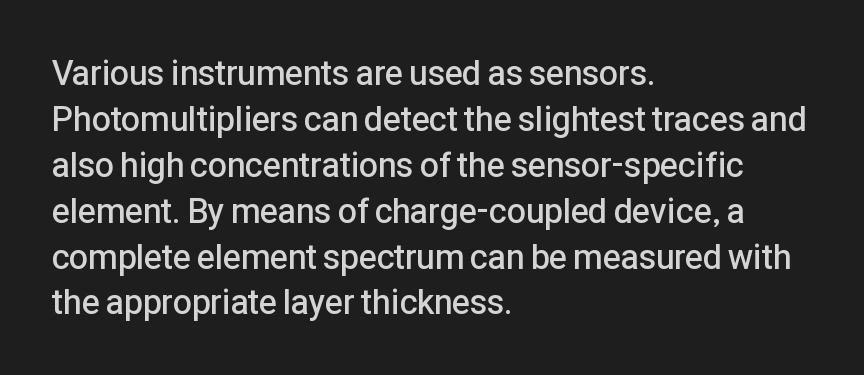
{"serif": "no", "italic": "no", "bold": "semi", "weight": "semibold", "width": "normal", "stroke_contrast": "low", "x_height": "medium", "monospaced": "no", "underline": "no", "align": "left", "line_spacing": "normal", "line_spacing_ratio": 1.35, "letter_spacing": "normal", "letter_spacing_em": 0.0, "glyph_px": 34}
